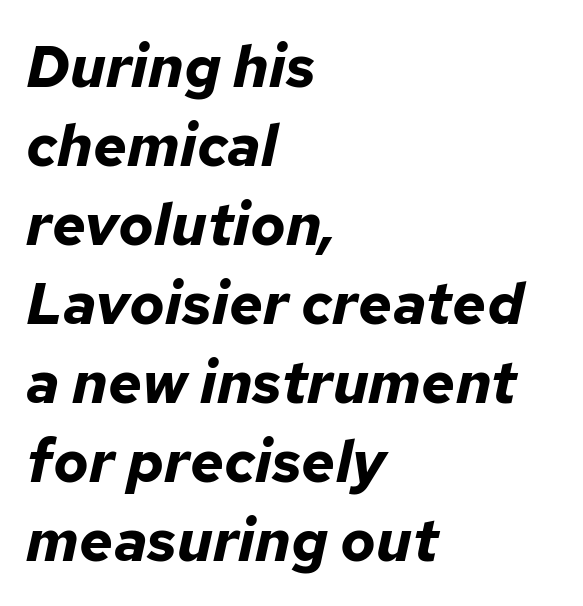
Q: Is the text bold? A: Yes.
Q: Is the text italic (slanted)? A: Yes, it leans right by about 12 degrees.
Q: Is the text underlined? A: No.
Q: How is the paragraph aligned? A: Left-aligned.
Q: Is the spacing between letters normal or unusually wide? A: Normal.
Q: Is the spacing between lines tight, normal or loose? A: Normal.
Q: Width (condensed, normal, or wide)? A: Normal.
Q: Stroke contrast? A: Low.
Q: x-height? A: Medium.
Q: Monospaced? A: No.
